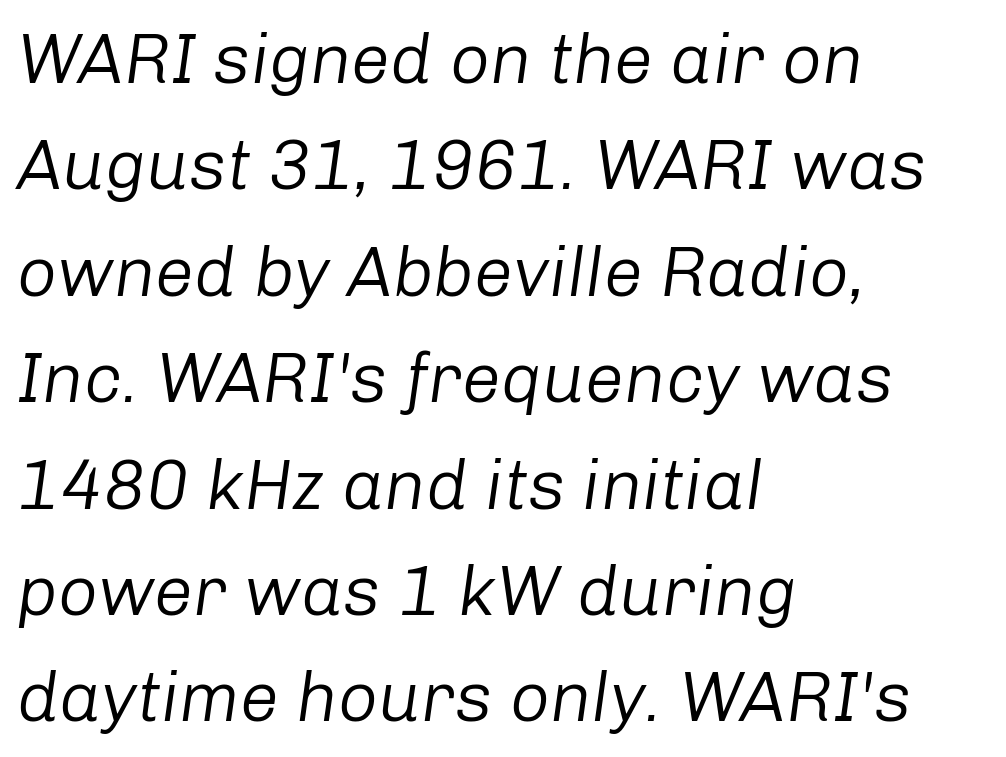
The image shows 70 px regular-weight type, italic (leaning right); set left-aligned, normal line spacing (1.52x), normal letter spacing, not underlined; low stroke contrast and a medium x-height.
